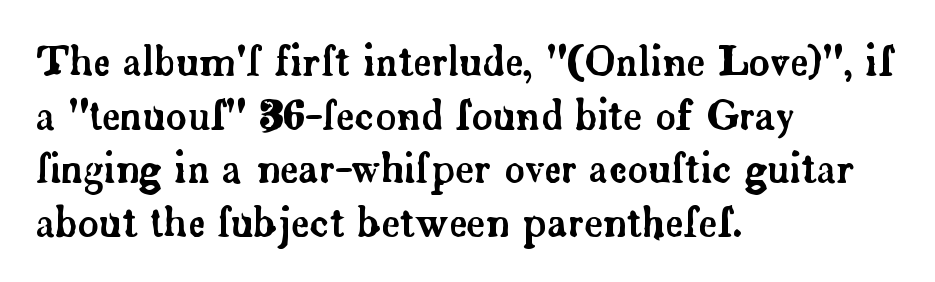
Compared with typical paragraphs, the rows here are spaced about the same. Nobody drew a line under any word here. Character widths vary here, with narrow letters taking less room than wide ones. Teacher's note: observe the even left margin — that is flush-left alignment. The passage shown is typeset with a serif family. Style check: upright.
